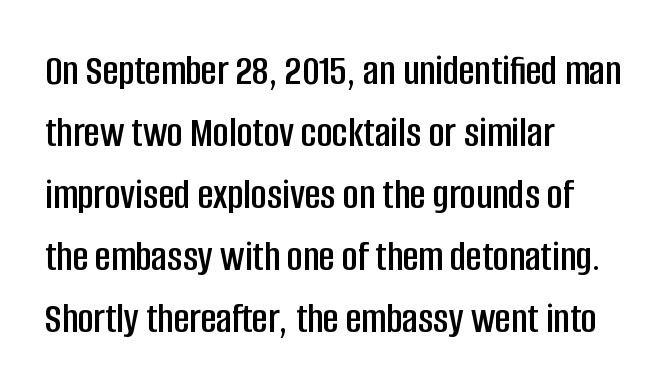
{"serif": "no", "italic": "no", "width": "condensed", "stroke_contrast": "low", "x_height": "large", "monospaced": "no", "underline": "no", "align": "left", "line_spacing": "normal", "line_spacing_ratio": 1.44, "letter_spacing": "normal", "letter_spacing_em": 0.0, "glyph_px": 43}
